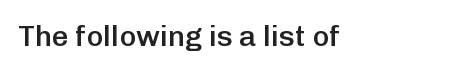
Q: Is the text bold? A: Semi-bold.
Q: Is the text italic (slanted)? A: No, it is upright.
Q: Is the typeface a serif or a sans-serif typeface? A: Sans-serif.
Q: Is the text underlined? A: No.
Q: How is the paragraph aligned? A: Left-aligned.
Q: Is the spacing between letters normal or unusually wide? A: Normal.
Q: Width (condensed, normal, or wide)? A: Normal.
Q: Stroke contrast? A: Low.
Q: x-height? A: Medium.
Q: Monospaced? A: No.
